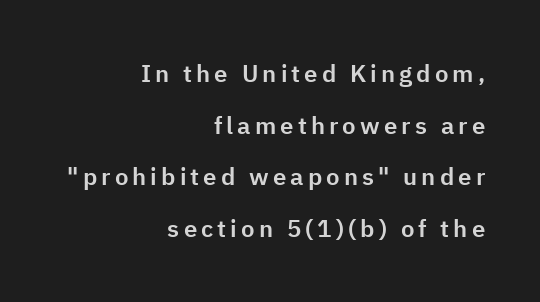
Lines of text with bare space underneath. The lettering stays uniformly vertical, giving the passage a roman look. The paragraph has a hard right edge and a soft left edge. Reading down the column, the eye jumps a long way to each next line.
